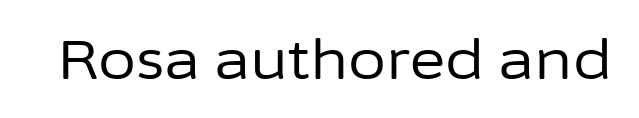
A typesetter would call this proportional, since set widths differ per character. The font sits on the lighter half of the weight spectrum, regular included. Italic? Not at all — the glyphs are vertical. Clear beneath every line of the passage. The letters sit at their default tracking, neither squeezed nor spread. This sample uses a sans-serif face.
